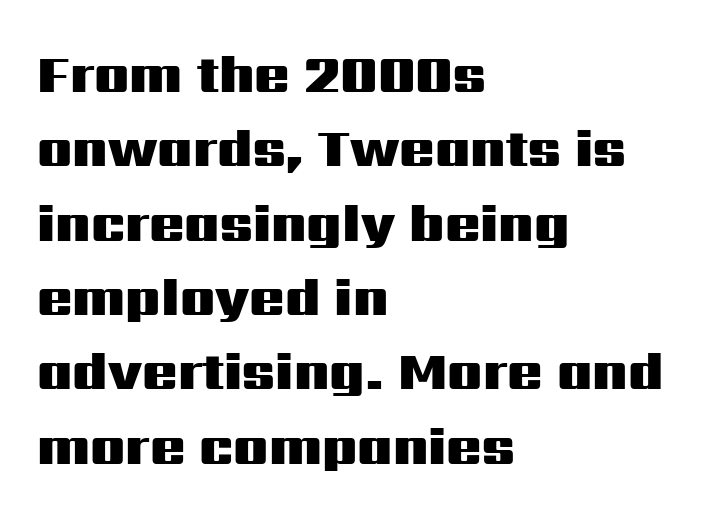
Reading down the block, your eye returns to a fixed left position each line. Posture: upright roman. What stands out about the letter spacing? Nothing — it is the standard amount. No feet cap the strokes, marking this as sans-serif type. The specimen omits any rule beneath the text block's lines.
